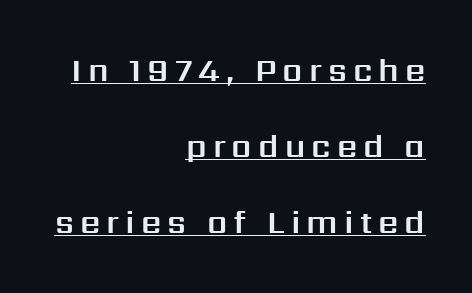
The image shows 32 px sans-serif type, upright; set right-aligned, loose line spacing (2.38x), underlined; medium stroke contrast and a medium x-height.
